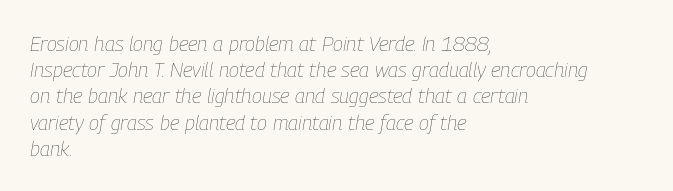
The image shows 21 px text type, italic (leaning right); set left-aligned, normal line spacing (1.25x), normal letter spacing, not underlined.
